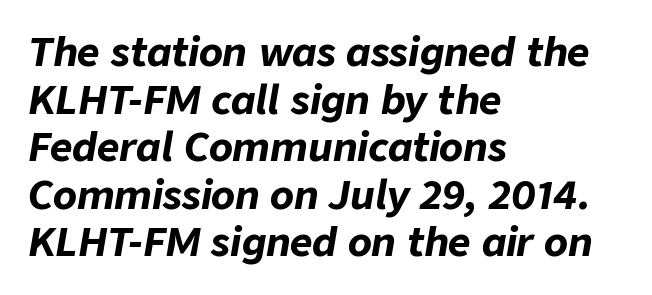
Q: Is the text bold? A: Yes.
Q: Is the text italic (slanted)? A: Yes, it leans right by about 9 degrees.
Q: Is the text underlined? A: No.
Q: How is the paragraph aligned? A: Left-aligned.
Q: Is the spacing between letters normal or unusually wide? A: Normal.
Q: Width (condensed, normal, or wide)? A: Normal.
Q: Stroke contrast? A: Low.
Q: x-height? A: Medium.
Q: Monospaced? A: No.
